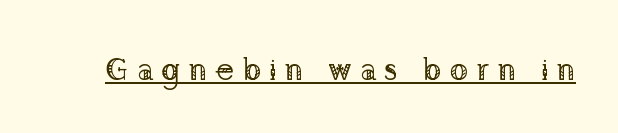
No italicization has been applied; the sample stays upright. Each letter keeps its own natural width here, so spacing adapts to shape. The face looks like a standard text weight, possibly lighter. In designer terms, the underline attribute is active on this setting. Does extra space separate the letters? Yes, quite a lot of it.
